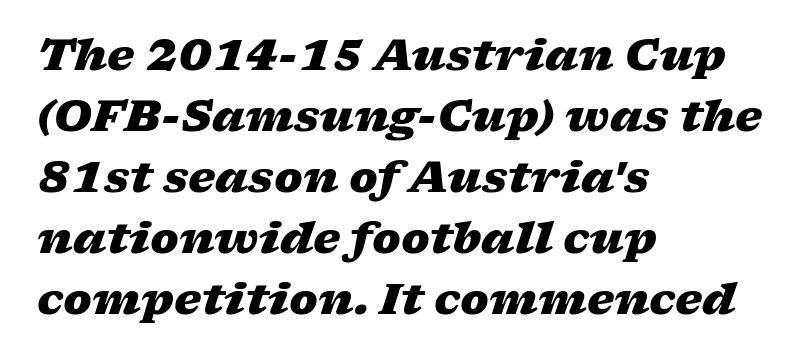
{"italic": "yes", "lean": "right", "slant_degrees": 17, "bold": "yes", "weight": "heavy", "width": "wide", "stroke_contrast": "low", "x_height": "medium", "monospaced": "no", "underline": "no", "align": "left", "line_spacing": "normal", "line_spacing_ratio": 1.42, "letter_spacing": "normal", "letter_spacing_em": 0.0, "glyph_px": 43}
